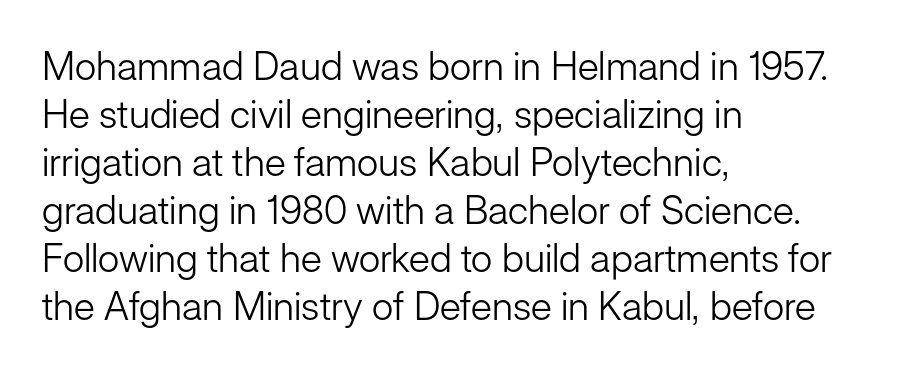
Q: Is the text bold? A: No.
Q: Is the text italic (slanted)? A: No, it is upright.
Q: Is the typeface a serif or a sans-serif typeface? A: Sans-serif.
Q: Is the text underlined? A: No.
Q: How is the paragraph aligned? A: Left-aligned.
Q: Is the spacing between letters normal or unusually wide? A: Normal.
Q: Width (condensed, normal, or wide)? A: Normal.
Q: Stroke contrast? A: Low.
Q: x-height? A: Medium.
Q: Monospaced? A: No.
